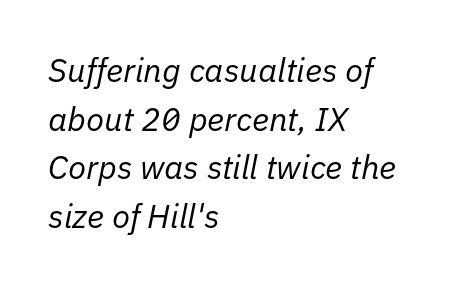
Between one letter and the next there's only the usual sliver of space. Slanted lettering throughout. Where is the straight margin? On the left. Horizontal bands of white between lines are of average thickness.
